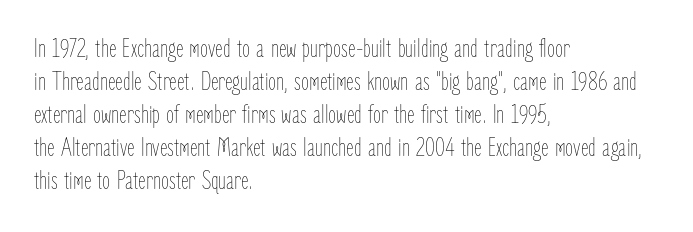
{"italic": "no", "bold": "no", "underline": "no", "align": "left", "line_spacing": "normal", "line_spacing_ratio": 1.27, "letter_spacing": "normal", "letter_spacing_em": 0.0, "glyph_px": 26}
